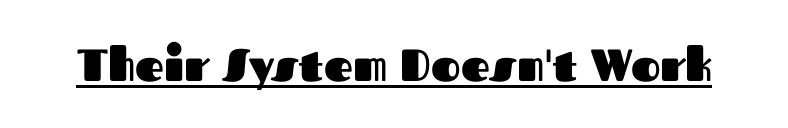
The rendering keeps characters at their native spacing. Character widths vary here, with narrow letters taking less room than wide ones. The specimen reads as upright at a glance. The letters carry no serifs — their stems end cleanly without finishing strokes. This is underlined copy, the kind a proofreader might mark for attention.
